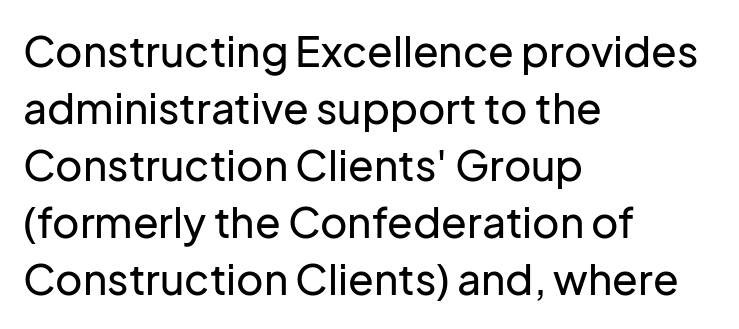
The image shows 42 px sans-serif type, upright; set left-aligned, normal line spacing (1.36x), normal letter spacing, not underlined; low stroke contrast and a medium x-height.
